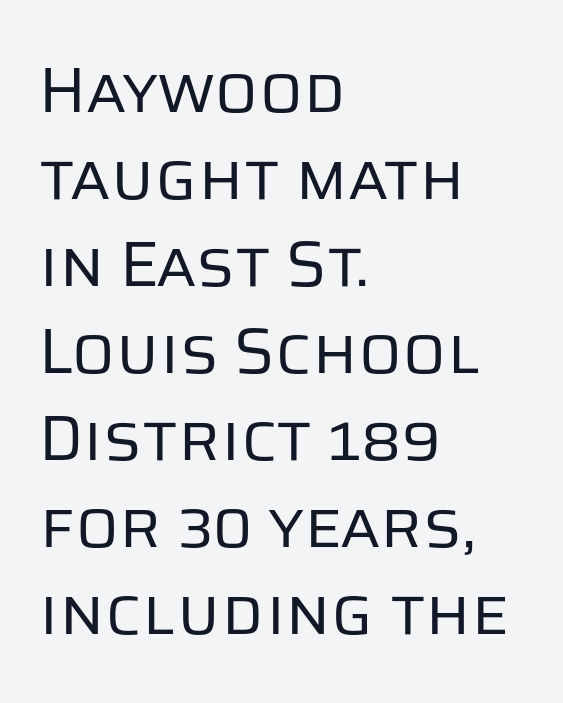
Q: Is the text bold? A: No.
Q: Is the text italic (slanted)? A: No, it is upright.
Q: Is the typeface a serif or a sans-serif typeface? A: Sans-serif.
Q: Is the text underlined? A: No.
Q: How is the paragraph aligned? A: Left-aligned.
Q: Is the spacing between letters normal or unusually wide? A: Normal.
Q: Is the spacing between lines tight, normal or loose? A: Normal.
Q: Width (condensed, normal, or wide)? A: Normal.
Q: Stroke contrast? A: Low.
Q: x-height? A: Large.
Q: Monospaced? A: No.
